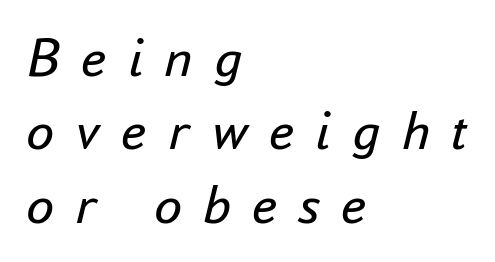
{"italic": "yes", "lean": "right", "slant_degrees": 16, "bold": "no", "weight": "regular", "width": "normal", "stroke_contrast": "low", "x_height": "small", "monospaced": "no", "underline": "no", "align": "left", "line_spacing": "normal", "line_spacing_ratio": 1.31, "letter_spacing": "wide", "letter_spacing_em": 0.38, "glyph_px": 56}
